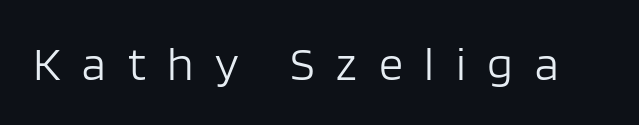
Q: Is the text bold? A: No.
Q: Is the text italic (slanted)? A: No, it is upright.
Q: Is the typeface a serif or a sans-serif typeface? A: Sans-serif.
Q: Is the text underlined? A: No.
Q: Is the spacing between letters normal or unusually wide? A: Unusually wide.
Q: Width (condensed, normal, or wide)? A: Normal.
Q: Stroke contrast? A: Low.
Q: x-height? A: Large.
Q: Monospaced? A: No.
